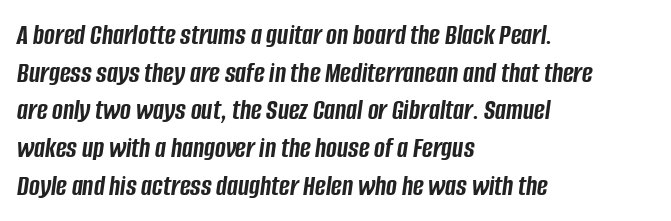
{"italic": "yes", "lean": "right", "slant_degrees": 8, "bold": "yes", "weight": "semibold", "width": "condensed", "stroke_contrast": "low", "x_height": "large", "monospaced": "no", "underline": "no", "align": "left", "line_spacing": "normal", "line_spacing_ratio": 1.3, "letter_spacing": "normal", "letter_spacing_em": 0.0, "glyph_px": 29}
